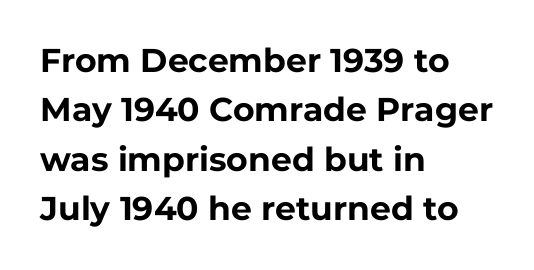
{"serif": "no", "italic": "no", "bold": "yes", "weight": "bold", "width": "normal", "stroke_contrast": "low", "x_height": "medium", "monospaced": "no", "underline": "no", "align": "left", "line_spacing": "normal", "line_spacing_ratio": 1.5, "letter_spacing": "normal", "letter_spacing_em": 0.0, "glyph_px": 33}
